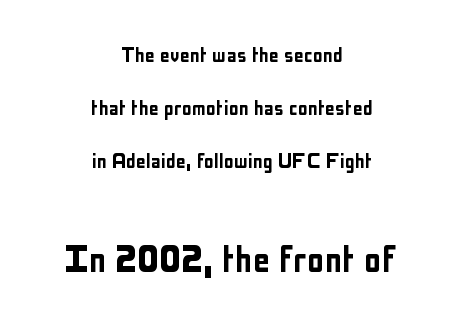
Q: Is the text italic (slanted)? A: No, it is upright.
Q: Is the typeface a serif or a sans-serif typeface? A: Sans-serif.
Q: Is the text underlined? A: No.
Q: How is the paragraph aligned? A: Centered.
Q: Is the spacing between letters normal or unusually wide? A: Normal.
Q: Is the spacing between lines tight, normal or loose? A: Loose.
Q: Which block of text is set in a larger size, the first (top) or the second (bottom)? A: The second (bottom) one.
Q: Width (condensed, normal, or wide)? A: Condensed.
Q: Stroke contrast? A: Low.
Q: x-height? A: Medium.
Q: Monospaced? A: No.
